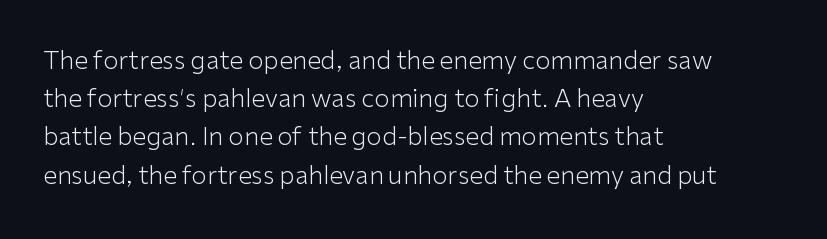
{"italic": "no", "bold": "no", "underline": "no", "align": "left", "line_spacing": "normal", "line_spacing_ratio": 1.53, "letter_spacing": "normal", "letter_spacing_em": 0.0, "glyph_px": 25}
